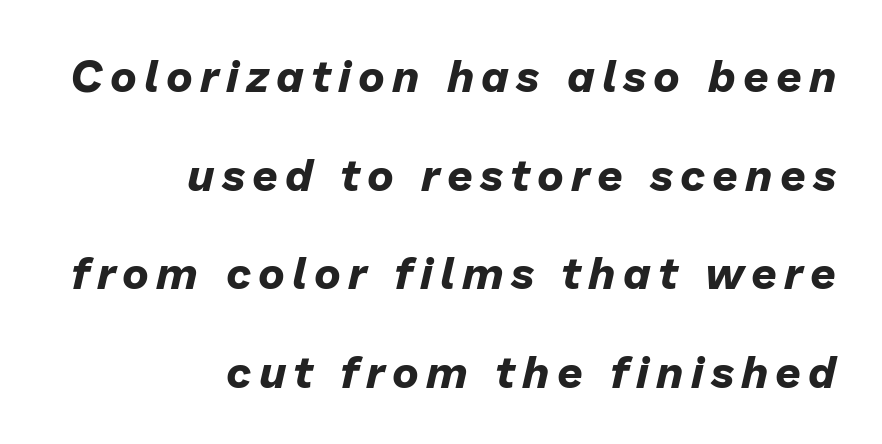
The image shows 45 px bold type, italic (leaning right); set right-aligned, loose line spacing (2.19x), not underlined; low stroke contrast and a medium x-height.
